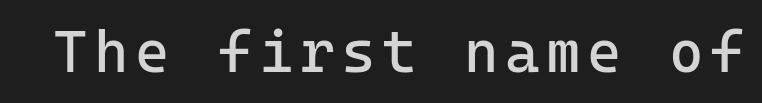
{"serif": "no", "italic": "no", "bold": "no", "weight": "regular", "width": "normal", "stroke_contrast": "low", "x_height": "medium", "underline": "no", "glyph_px": 59}
